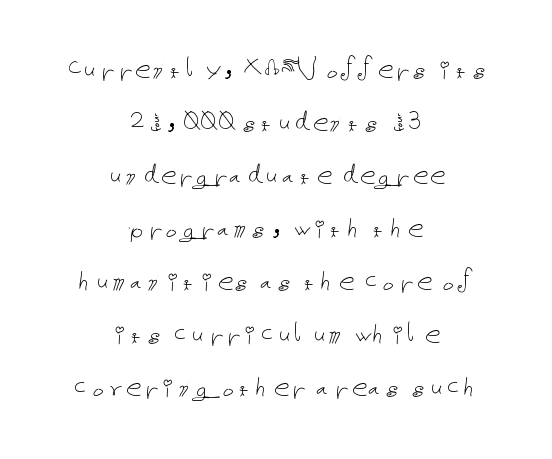
{"italic": "no", "bold": "no", "weight": "thin", "width": "normal", "stroke_contrast": "low", "x_height": "medium", "underline": "no", "align": "center", "line_spacing_ratio": 1.71, "letter_spacing": "normal", "letter_spacing_em": 0.0, "glyph_px": 31}
